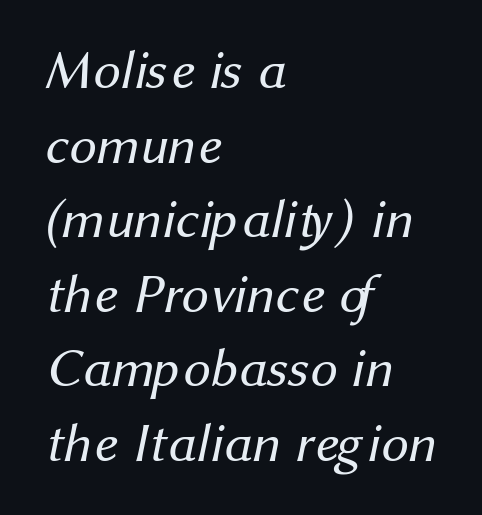
The image shows 54 px regular-weight sans-serif type; set left-aligned, normal line spacing (1.38x), normal letter spacing, not underlined; medium stroke contrast and a medium x-height.
